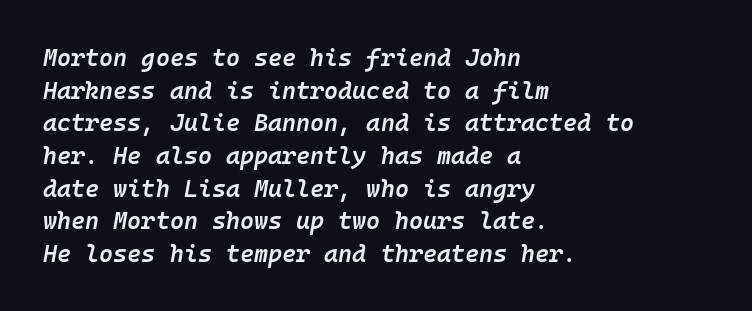
Q: Is the text bold? A: Semi-bold.
Q: Is the text italic (slanted)? A: Yes, it leans right by about 10 degrees.
Q: Is the text underlined? A: No.
Q: How is the paragraph aligned? A: Left-aligned.
Q: Is the spacing between letters normal or unusually wide? A: Normal.
Q: Is the spacing between lines tight, normal or loose? A: Normal.
